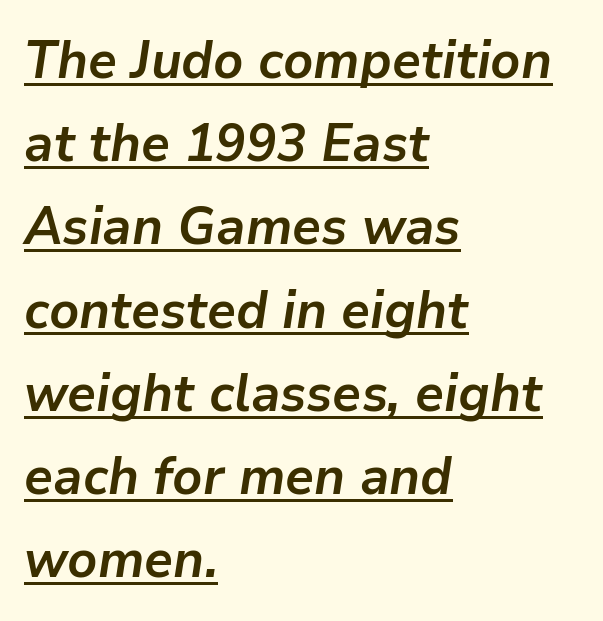
{"italic": "yes", "lean": "right", "slant_degrees": 9, "bold": "yes", "weight": "semibold", "width": "normal", "stroke_contrast": "low", "x_height": "medium", "monospaced": "no", "underline": "yes", "align": "left", "line_spacing": "normal", "line_spacing_ratio": 1.57, "letter_spacing": "normal", "letter_spacing_em": 0.0, "glyph_px": 53}
